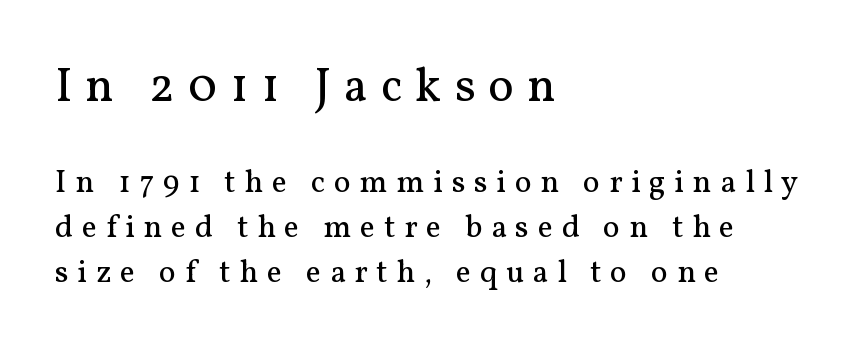
The letters stand straight up with perfectly vertical stems. Size contrast runs from large at the top to small at the bottom. Normally led — the rows are evenly, conventionally spaced. You can tell from the footed stems that serif type was used.
